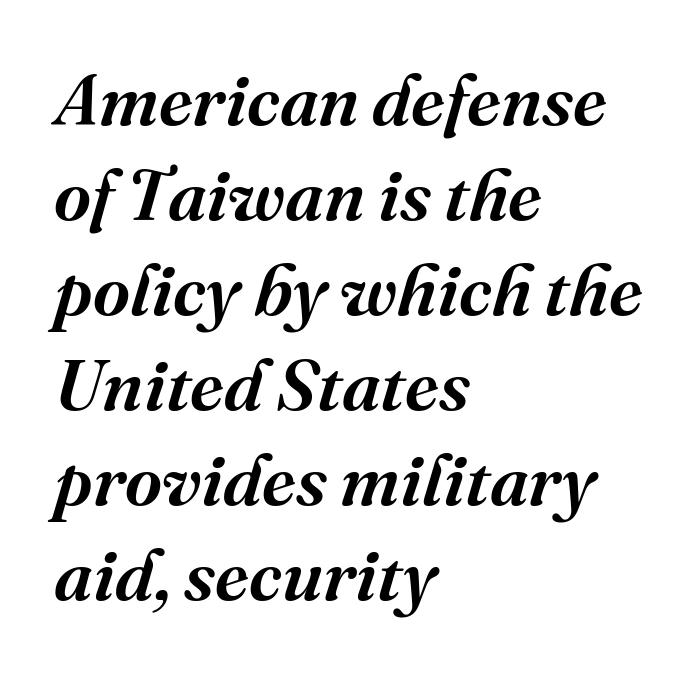
Q: Is the text bold? A: Semi-bold.
Q: Is the text italic (slanted)? A: Yes, it leans right by about 16 degrees.
Q: Is the typeface a serif or a sans-serif typeface? A: Serif.
Q: Is the text underlined? A: No.
Q: How is the paragraph aligned? A: Left-aligned.
Q: Is the spacing between letters normal or unusually wide? A: Normal.
Q: Is the spacing between lines tight, normal or loose? A: Normal.
Q: Width (condensed, normal, or wide)? A: Normal.
Q: Stroke contrast? A: Medium.
Q: x-height? A: Medium.
Q: Monospaced? A: No.
